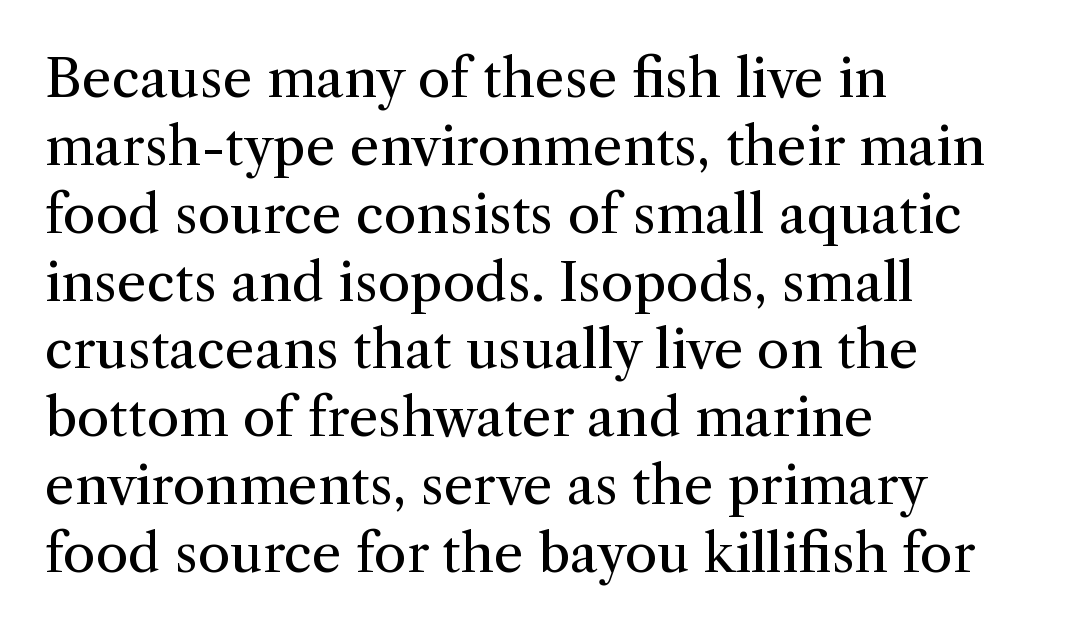
The image shows 53 px regular-weight serif type, upright; set left-aligned, normal line spacing (1.28x), normal letter spacing, not underlined; medium stroke contrast and a medium x-height.
